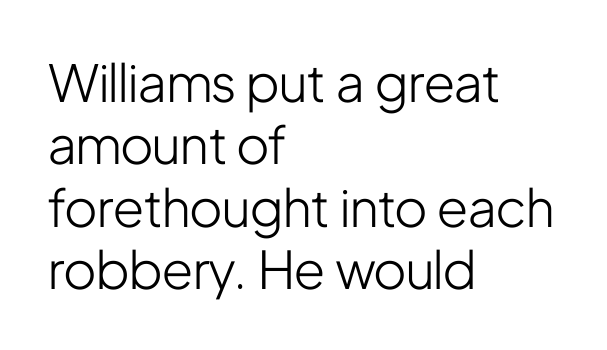
The image shows 52 px light, condensed sans-serif type, upright; set left-aligned, line spacing 1.2x, normal letter spacing, not underlined; low stroke contrast and a medium x-height.
